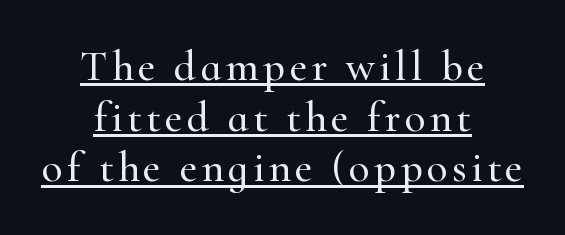
The image shows 43 px serif type, upright; set centered, line spacing 1.18x, underlined; high stroke contrast and a small x-height.
